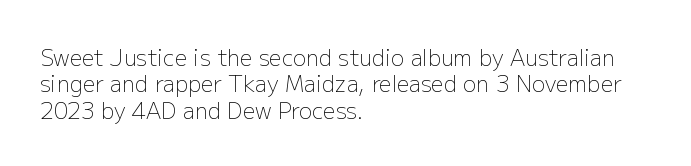
The image shows 22 px text type, upright; set left-aligned, line spacing 1.2x, normal letter spacing, not underlined.
